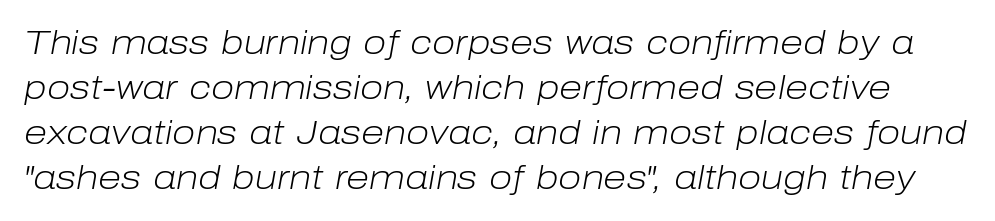
The image shows 34 px light type, italic (leaning right); set normal line spacing (1.32x), normal letter spacing, not underlined; low stroke contrast and a medium x-height.
